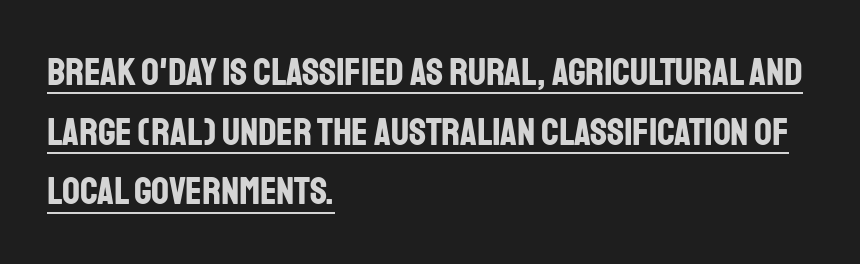
The image shows 39 px bold, condensed sans-serif type, upright; set left-aligned, normal line spacing (1.53x), normal letter spacing, underlined; low stroke contrast and a large x-height.
